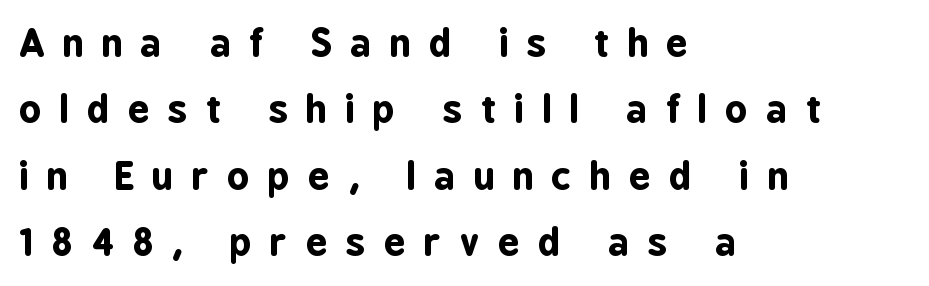
Q: Is the text bold? A: Yes.
Q: Is the text italic (slanted)? A: No, it is upright.
Q: Is the typeface a serif or a sans-serif typeface? A: Sans-serif.
Q: Is the text underlined? A: No.
Q: How is the paragraph aligned? A: Left-aligned.
Q: Is the spacing between letters normal or unusually wide? A: Unusually wide.
Q: Width (condensed, normal, or wide)? A: Condensed.
Q: Stroke contrast? A: Low.
Q: x-height? A: Medium.
Q: Monospaced? A: No.
